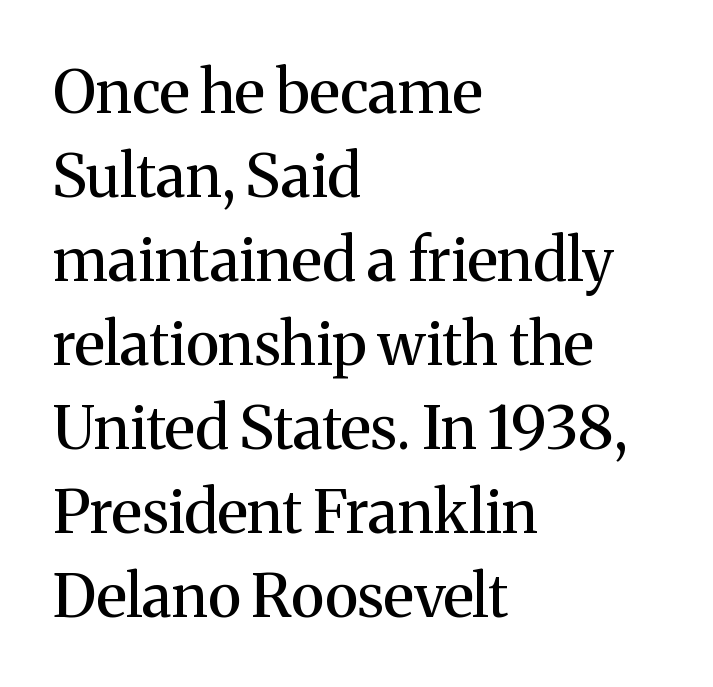
Q: Is the text italic (slanted)? A: No, it is upright.
Q: Is the typeface a serif or a sans-serif typeface? A: Serif.
Q: Is the text underlined? A: No.
Q: How is the paragraph aligned? A: Left-aligned.
Q: Is the spacing between letters normal or unusually wide? A: Normal.
Q: Is the spacing between lines tight, normal or loose? A: Normal.
Q: Width (condensed, normal, or wide)? A: Normal.
Q: Stroke contrast? A: Medium.
Q: x-height? A: Medium.
Q: Monospaced? A: No.
